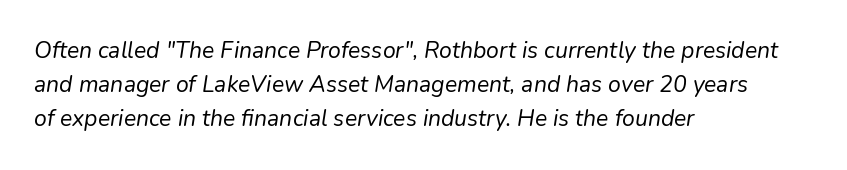
Q: Is the text bold? A: No.
Q: Is the text italic (slanted)? A: Yes, it leans right by about 9 degrees.
Q: Is the text underlined? A: No.
Q: How is the paragraph aligned? A: Left-aligned.
Q: Is the spacing between letters normal or unusually wide? A: Normal.
Q: Is the spacing between lines tight, normal or loose? A: Normal.
